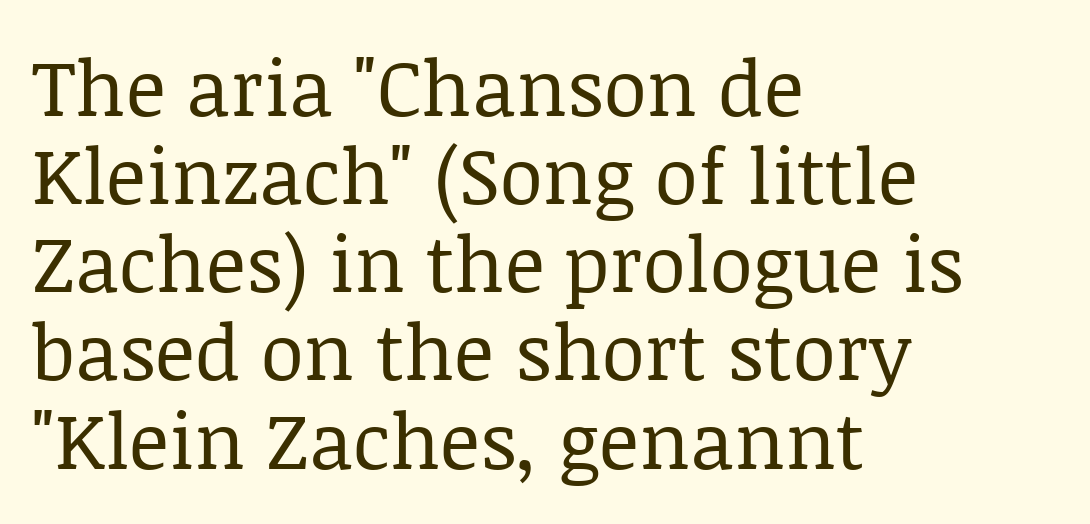
The designer went with a serif here, giving each stem small feet. Spacing verdict: proportional, widths tailored to each character. Leading is clearly below the norm, producing a dense column. The setting favours the left margin, as ordinary paragraphs usually do. The cut favours lightness, reaching ordinary text weight at its darkest.
